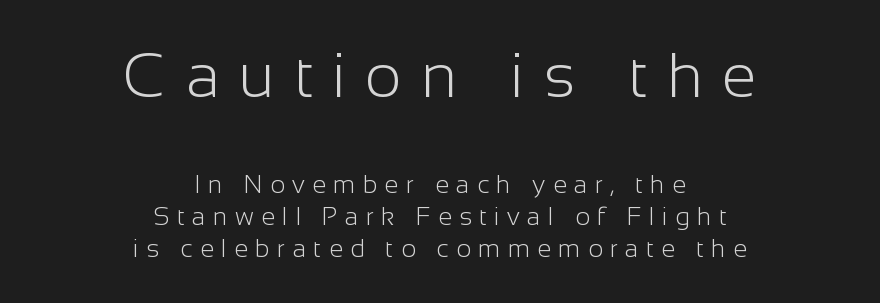
The image shows 63 px light sans-serif type, upright; set centered, normal line spacing (1.28x), unusually wide letter spacing (+0.3 em), not underlined; the first (top) block is 2.52x larger; low stroke contrast and a medium x-height.
